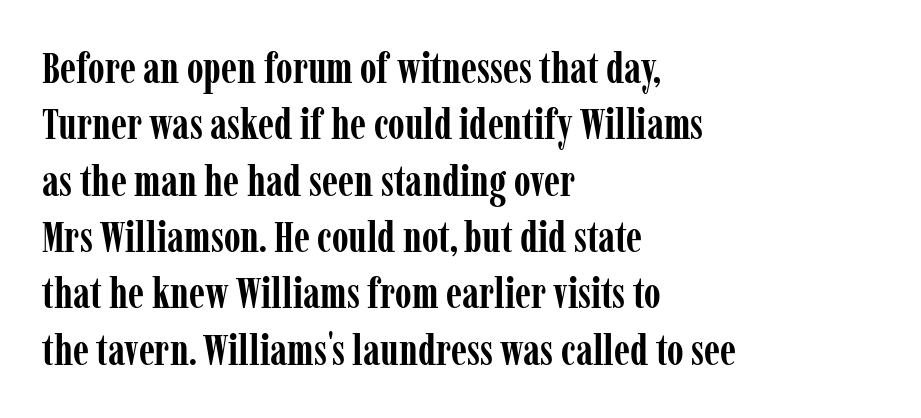
Q: Is the text bold? A: Yes.
Q: Is the text italic (slanted)? A: No, it is upright.
Q: Is the typeface a serif or a sans-serif typeface? A: Serif.
Q: Is the text underlined? A: No.
Q: How is the paragraph aligned? A: Left-aligned.
Q: Is the spacing between letters normal or unusually wide? A: Normal.
Q: Is the spacing between lines tight, normal or loose? A: Normal.
Q: Width (condensed, normal, or wide)? A: Condensed.
Q: Stroke contrast? A: Low.
Q: x-height? A: Medium.
Q: Monospaced? A: No.
